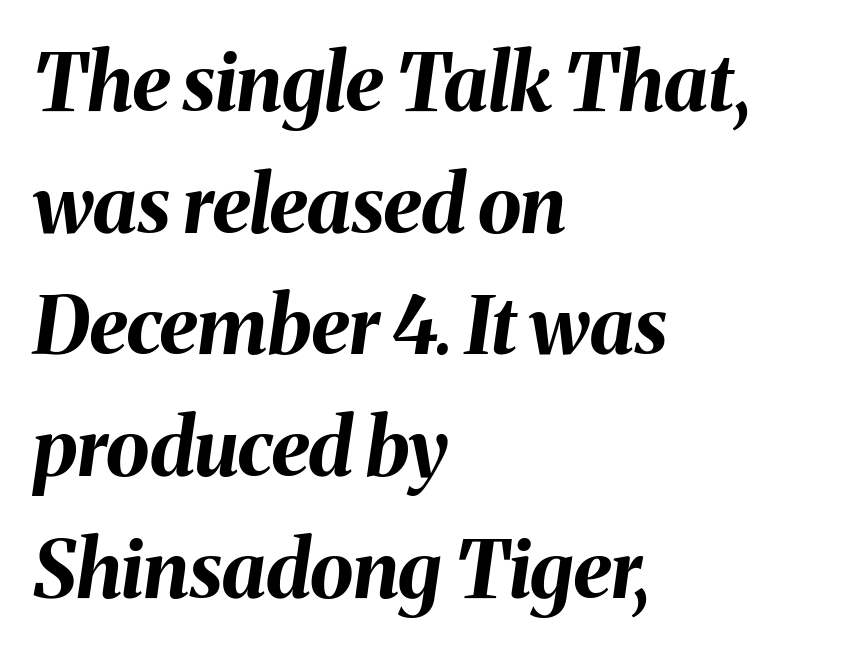
The image shows 79 px bold type, italic (leaning right); set left-aligned, normal line spacing (1.54x), normal letter spacing, not underlined; medium stroke contrast and a medium x-height.
